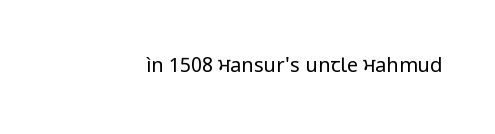
The image shows 20 px text type, upright; set normal letter spacing, not underlined.
